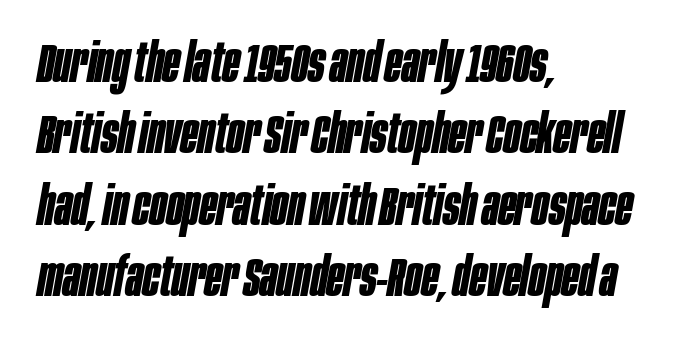
{"italic": "yes", "lean": "right", "slant_degrees": 10, "bold": "yes", "weight": "bold", "width": "condensed", "stroke_contrast": "low", "x_height": "large", "monospaced": "no", "underline": "no", "align": "left", "line_spacing": "normal", "line_spacing_ratio": 1.3, "letter_spacing": "normal", "letter_spacing_em": 0.0, "glyph_px": 55}
